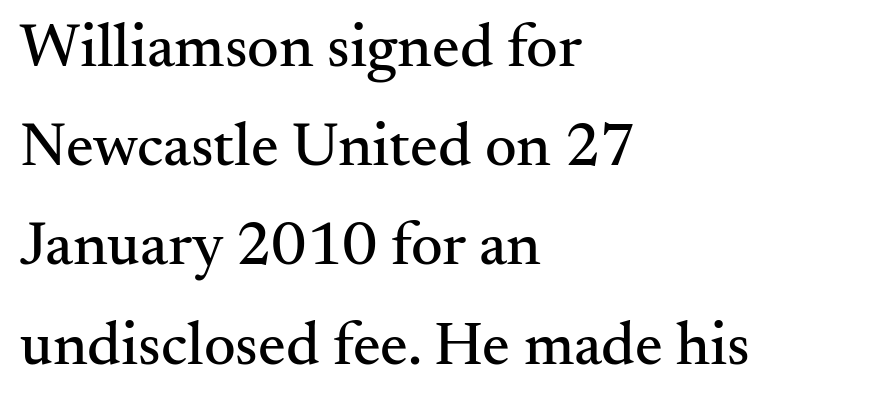
The paragraph shown leans on its left margin. This rendering employs a face with finishing strokes, i.e., a serif. The space between consecutive lines is moderate. Tracking value appears to be zero — textbook default spacing. These lines were composed using upright roman letters.
